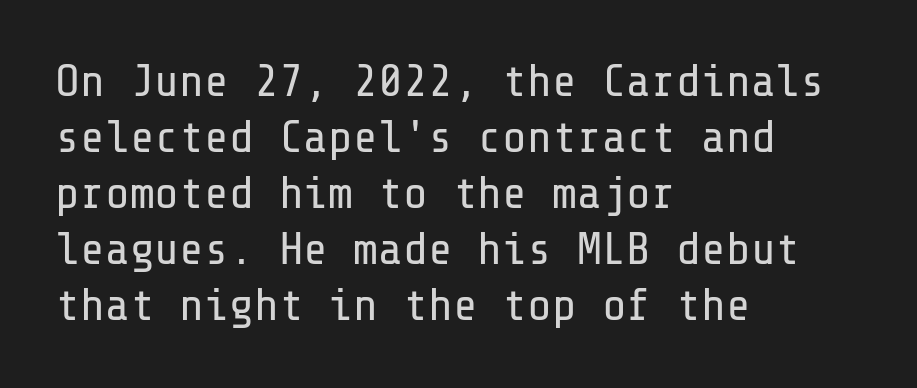
{"serif": "no", "italic": "no", "bold": "no", "weight": "regular", "width": "normal", "stroke_contrast": "low", "x_height": "medium", "underline": "no", "align": "left", "line_spacing_ratio": 1.22, "letter_spacing": "normal", "letter_spacing_em": 0.0, "glyph_px": 46}
